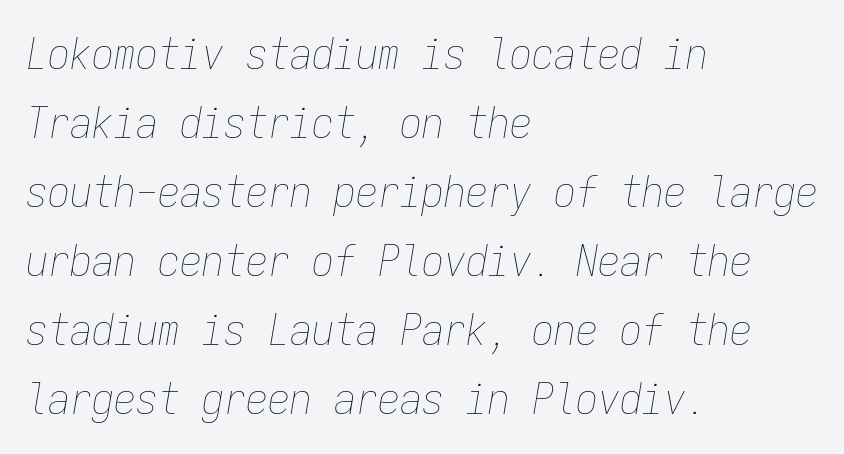
Q: Is the text bold? A: No.
Q: Is the text italic (slanted)? A: Yes, it leans right by about 9 degrees.
Q: Is the text underlined? A: No.
Q: How is the paragraph aligned? A: Left-aligned.
Q: Is the spacing between letters normal or unusually wide? A: Normal.
Q: Is the spacing between lines tight, normal or loose? A: Normal.
Q: Width (condensed, normal, or wide)? A: Condensed.
Q: Stroke contrast? A: Low.
Q: x-height? A: Medium.
Q: Monospaced? A: Yes.
